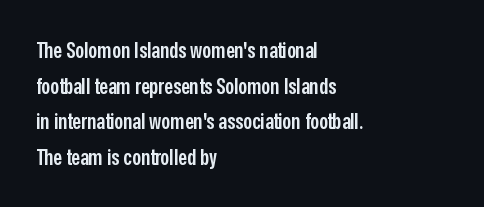
{"italic": "no", "bold": "semi", "underline": "no", "align": "left", "line_spacing": "normal", "line_spacing_ratio": 1.62, "letter_spacing": "normal", "letter_spacing_em": 0.0, "glyph_px": 22}
